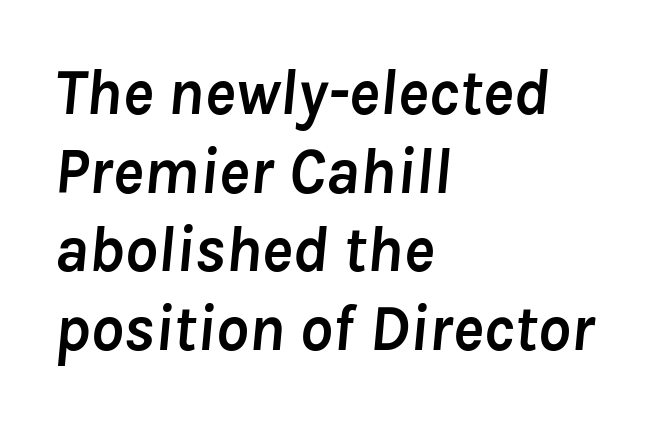
{"italic": "yes", "lean": "right", "slant_degrees": 8, "bold": "yes", "weight": "semibold", "width": "normal", "stroke_contrast": "low", "x_height": "medium", "monospaced": "no", "underline": "no", "align": "left", "line_spacing_ratio": 1.21, "letter_spacing": "normal", "letter_spacing_em": 0.0, "glyph_px": 65}
